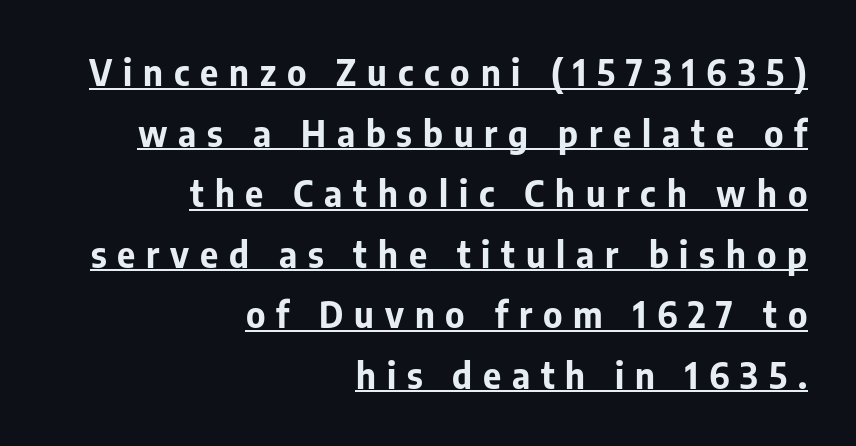
{"serif": "no", "italic": "no", "bold": "yes", "weight": "bold", "width": "normal", "stroke_contrast": "low", "x_height": "medium", "monospaced": "no", "underline": "yes", "align": "right", "line_spacing_ratio": 1.73, "letter_spacing": "wide", "letter_spacing_em": 0.31, "glyph_px": 35}
